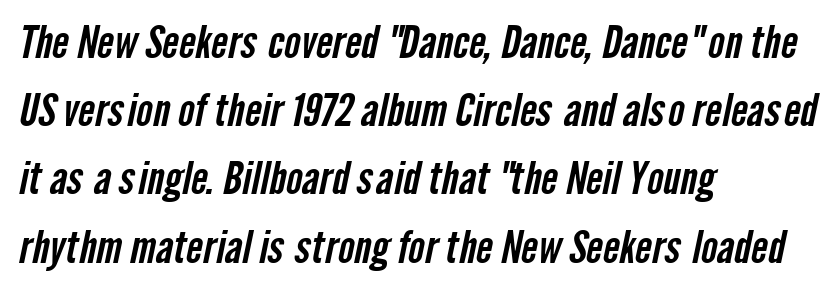
{"serif": "no", "width": "condensed", "stroke_contrast": "low", "x_height": "medium", "monospaced": "no", "underline": "no", "align": "left", "line_spacing": "normal", "line_spacing_ratio": 1.55, "letter_spacing": "normal", "letter_spacing_em": 0.0, "glyph_px": 44}
